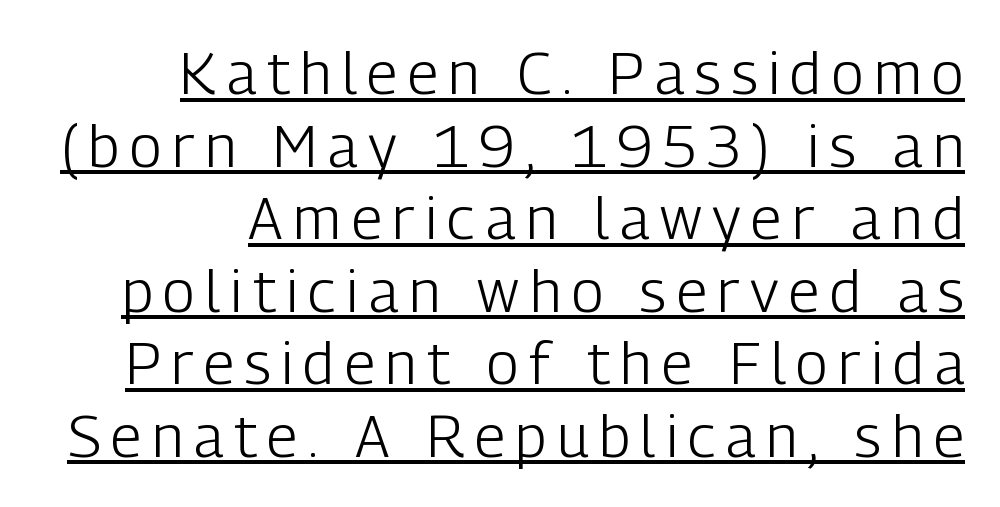
Q: Is the text bold? A: No.
Q: Is the text italic (slanted)? A: No, it is upright.
Q: Is the typeface a serif or a sans-serif typeface? A: Sans-serif.
Q: Is the text underlined? A: Yes.
Q: How is the paragraph aligned? A: Right-aligned.
Q: Width (condensed, normal, or wide)? A: Condensed.
Q: Stroke contrast? A: Low.
Q: x-height? A: Medium.
Q: Monospaced? A: No.
